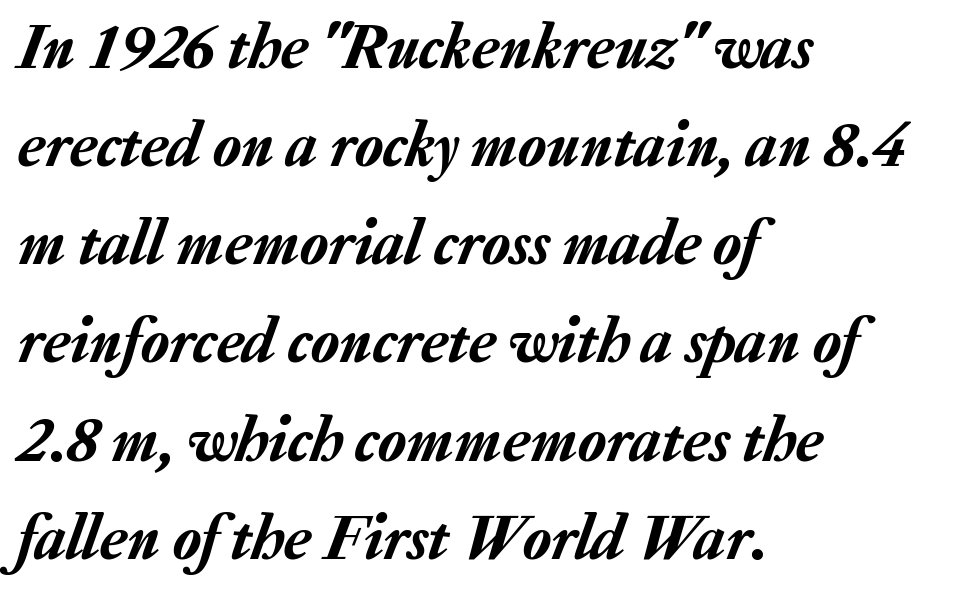
{"italic": "yes", "lean": "right", "slant_degrees": 20, "width": "normal", "stroke_contrast": "low", "x_height": "medium", "monospaced": "no", "underline": "no", "align": "left", "line_spacing": "normal", "line_spacing_ratio": 1.51, "letter_spacing": "normal", "letter_spacing_em": 0.0, "glyph_px": 65}
